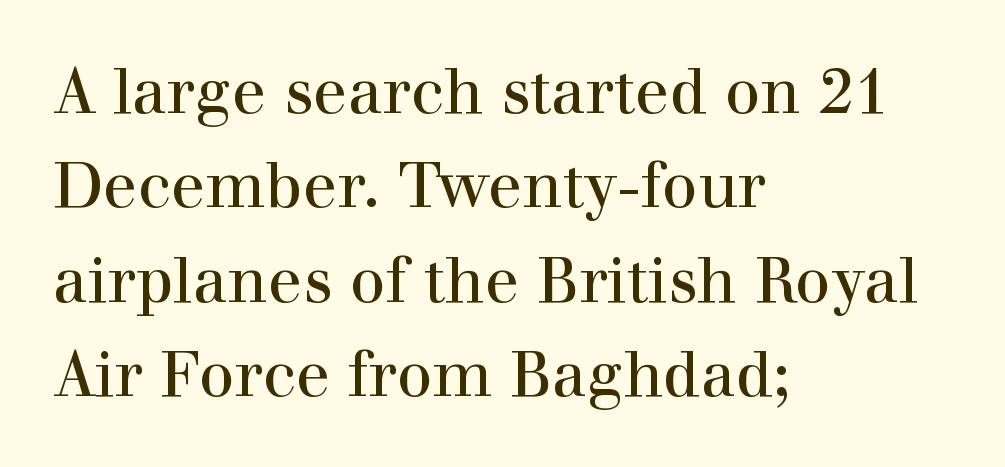
Here the designer chose a conventional face with non-uniform glyph widths. Leading matches the norm, producing a regular column. The face looks like a standard text weight, possibly lighter. The letters stand straight up with perfectly vertical stems. The font family rendered here belongs to the serif group.
